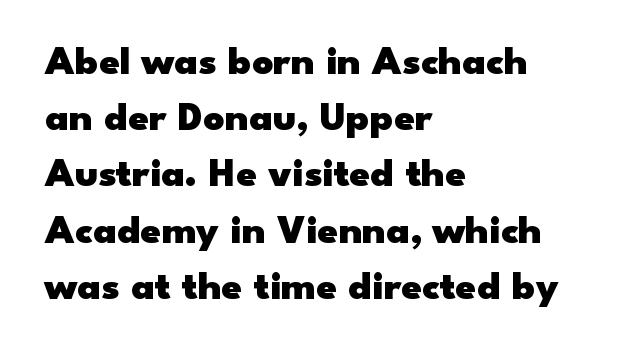
A roman cut, with each character standing at attention. Caption: multi-line text, flush left, ragged right. Underlining? Definitely not there. The letters sit at their default tracking, neither squeezed nor spread. A typesetter would label this face a sans. Its strokes are broad and dark, the hallmark of bold type.
